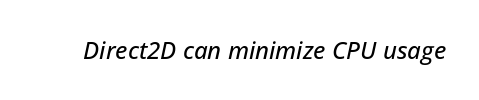
Q: Is the text italic (slanted)? A: Yes, it leans right by about 12 degrees.
Q: Is the text underlined? A: No.
Q: Is the spacing between letters normal or unusually wide? A: Normal.
